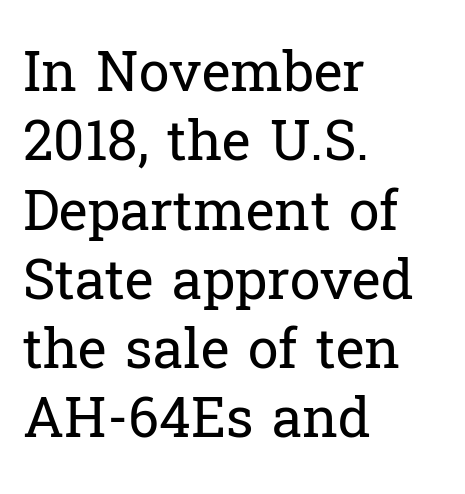
{"serif": "yes", "italic": "no", "bold": "no", "weight": "regular", "width": "normal", "stroke_contrast": "low", "x_height": "medium", "monospaced": "no", "underline": "no", "align": "left", "line_spacing": "normal", "line_spacing_ratio": 1.26, "letter_spacing": "normal", "letter_spacing_em": 0.0, "glyph_px": 55}
